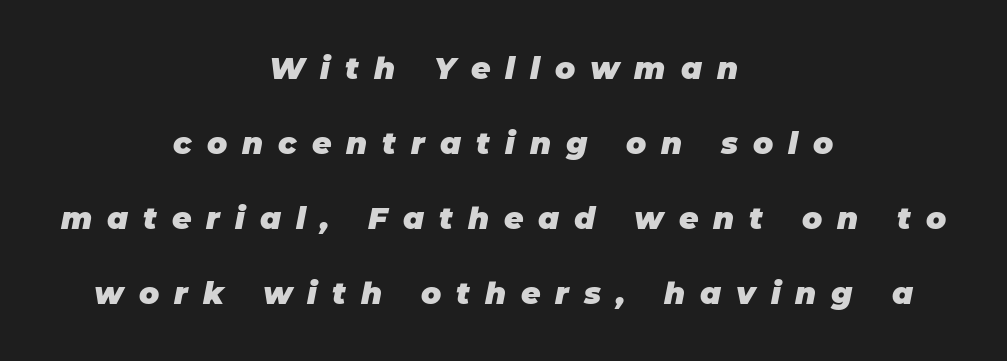
{"italic": "yes", "lean": "right", "slant_degrees": 11, "bold": "yes", "weight": "heavy", "width": "normal", "stroke_contrast": "low", "x_height": "large", "monospaced": "no", "underline": "no", "align": "center", "line_spacing": "loose", "line_spacing_ratio": 2.5, "letter_spacing": "wide", "letter_spacing_em": 0.5, "glyph_px": 30}
